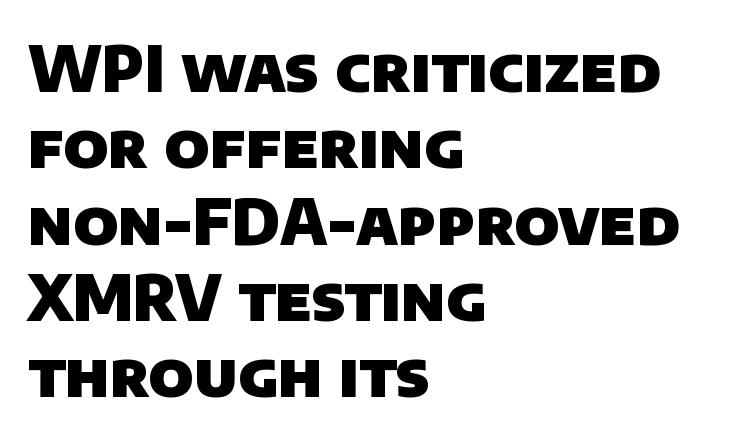
{"serif": "no", "bold": "yes", "weight": "heavy", "width": "normal", "stroke_contrast": "low", "x_height": "large", "monospaced": "no", "underline": "no", "align": "left", "line_spacing_ratio": 1.23, "letter_spacing": "normal", "letter_spacing_em": 0.0, "glyph_px": 62}
